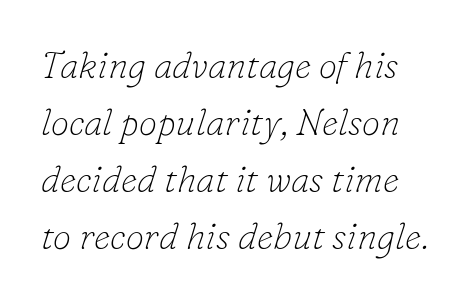
The image shows 37 px thin serif type, italic (leaning right); set normal line spacing (1.54x), normal letter spacing, not underlined; low stroke contrast and a small x-height.
